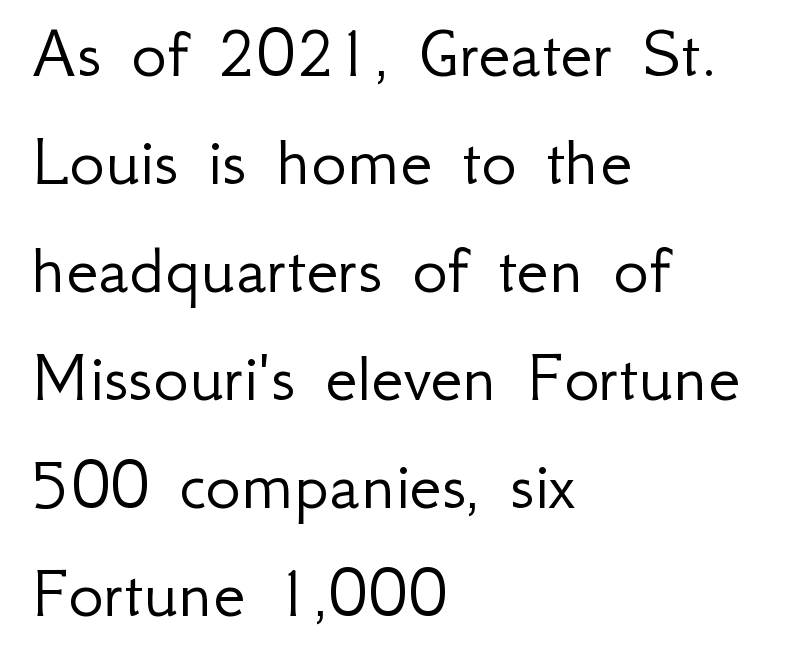
The image shows 74 px light sans-serif type, upright; set left-aligned, normal line spacing (1.46x), normal letter spacing, not underlined; low stroke contrast and a small x-height.
